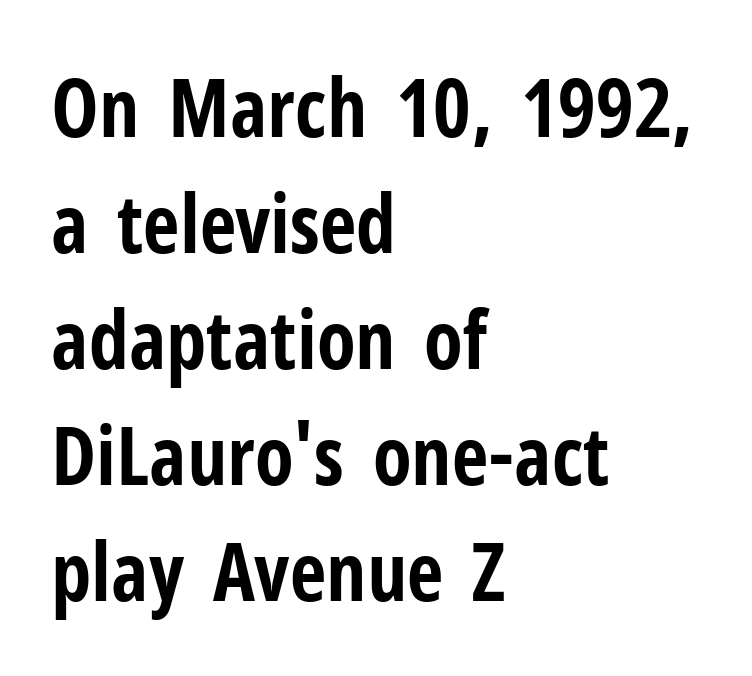
The image shows 80 px bold, condensed sans-serif type, upright; set left-aligned, normal line spacing (1.45x), normal letter spacing, not underlined; low stroke contrast and a medium x-height.
